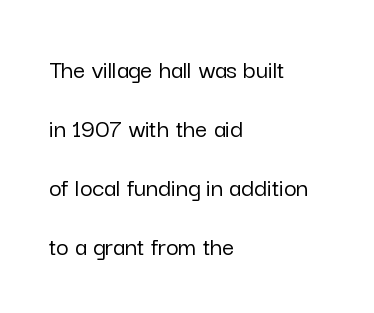
The image shows 27 px text type, upright; set left-aligned, loose line spacing (2.19x), normal letter spacing, not underlined.
